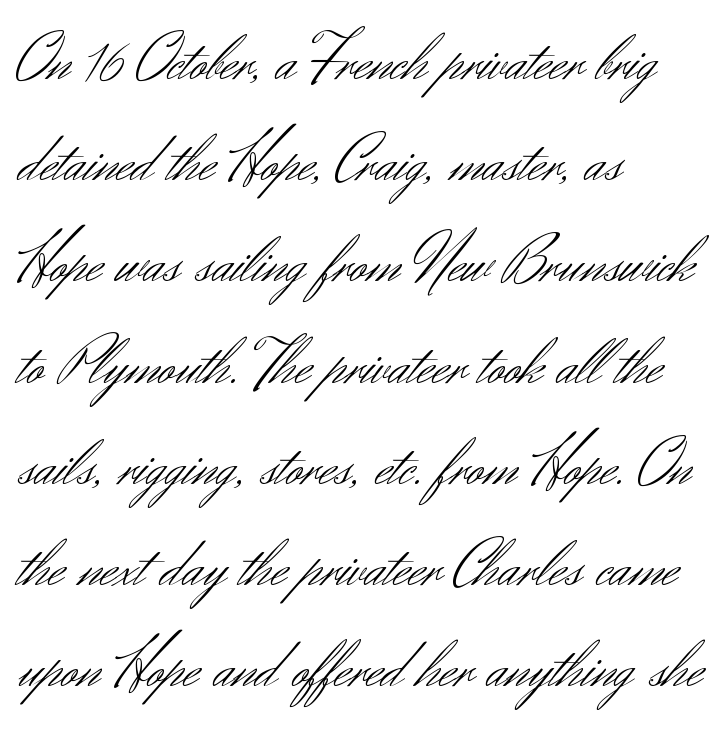
{"serif": "no", "bold": "no", "weight": "light", "width": "normal", "stroke_contrast": "medium", "x_height": "small", "monospaced": "no", "underline": "no", "align": "left", "line_spacing": "normal", "line_spacing_ratio": 1.51, "letter_spacing": "normal", "letter_spacing_em": 0.0, "glyph_px": 67}
